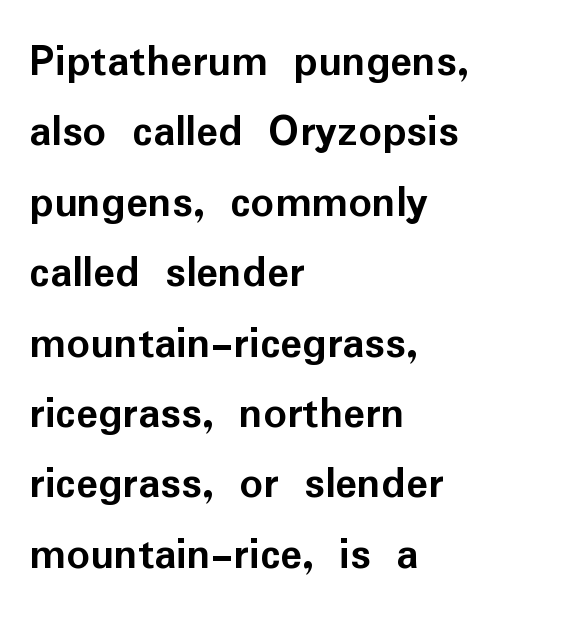
{"serif": "no", "italic": "no", "bold": "yes", "weight": "semibold", "width": "normal", "stroke_contrast": "low", "x_height": "medium", "monospaced": "no", "underline": "no", "align": "left", "line_spacing": "normal", "line_spacing_ratio": 1.53, "letter_spacing": "normal", "letter_spacing_em": 0.0, "glyph_px": 46}
